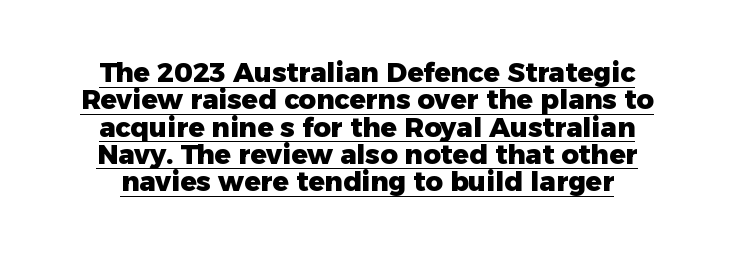
A dark, heavy texture on the line: the type is bold. Unlike italic type, these characters show no tilt at all. These lines keep a tight, regular rhythm from letter to letter. Notice how a bar underscores the lettering throughout. Successive baselines arrive quickly, one right under another.
